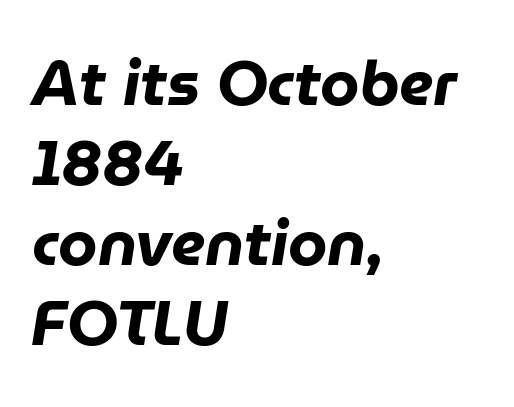
Rule under the text: the space is simply empty. The space between consecutive lines is moderate. This sample uses an oblique cut, with every glyph tilted off the vertical. Does the copy run flush right? No — it runs flush left.
